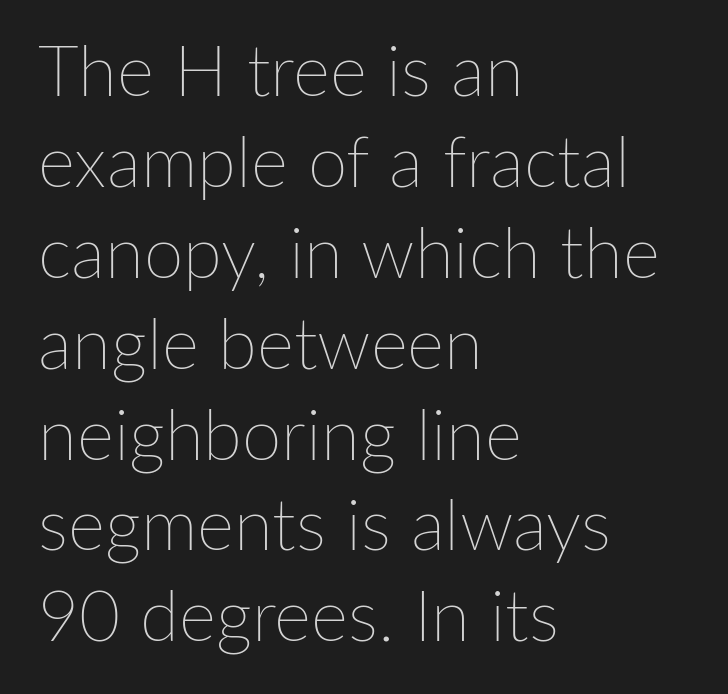
Q: Is the text bold? A: No.
Q: Is the text italic (slanted)? A: No, it is upright.
Q: Is the text underlined? A: No.
Q: How is the paragraph aligned? A: Left-aligned.
Q: Is the spacing between letters normal or unusually wide? A: Normal.
Q: Is the spacing between lines tight, normal or loose? A: Normal.
Q: Width (condensed, normal, or wide)? A: Normal.
Q: Stroke contrast? A: Low.
Q: x-height? A: Medium.
Q: Monospaced? A: No.
